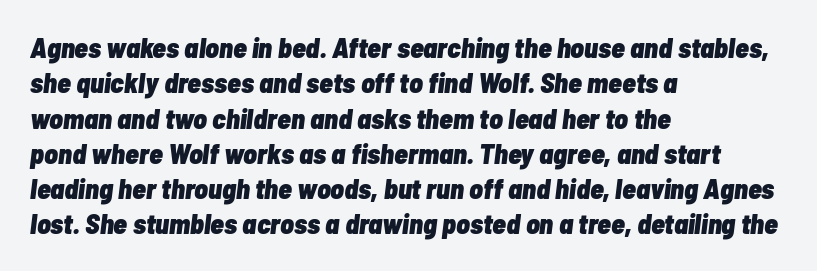
{"italic": "yes", "lean": "right", "slant_degrees": 7, "bold": "yes", "weight": "heavy", "width": "condensed", "stroke_contrast": "low", "x_height": "medium", "monospaced": "no", "underline": "no", "align": "left", "line_spacing": "normal", "line_spacing_ratio": 1.26, "letter_spacing": "normal", "letter_spacing_em": 0.0, "glyph_px": 28}
